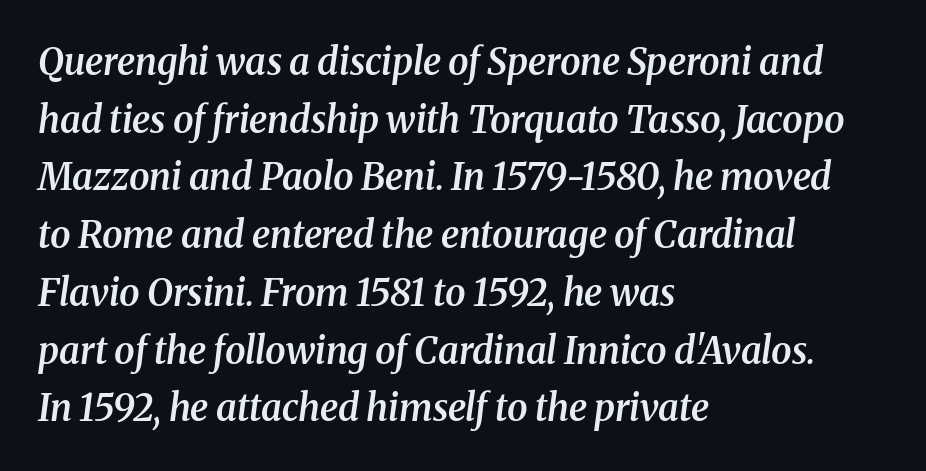
Q: Is the text bold? A: Semi-bold.
Q: Is the text italic (slanted)? A: Yes, it leans right by about 8 degrees.
Q: Is the typeface a serif or a sans-serif typeface? A: Serif.
Q: Is the text underlined? A: No.
Q: How is the paragraph aligned? A: Left-aligned.
Q: Is the spacing between letters normal or unusually wide? A: Normal.
Q: Is the spacing between lines tight, normal or loose? A: Normal.
Q: Width (condensed, normal, or wide)? A: Normal.
Q: Stroke contrast? A: Medium.
Q: x-height? A: Medium.
Q: Monospaced? A: No.
